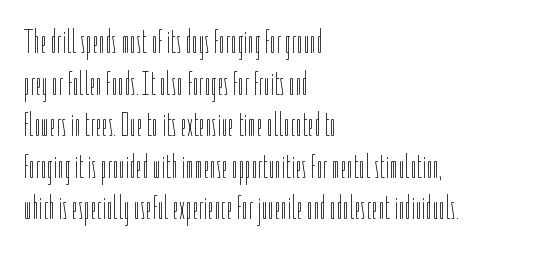
The image shows 33 px thin, condensed type, upright; set left-aligned, normal line spacing (1.26x), normal letter spacing, not underlined; low stroke contrast and a medium x-height.
